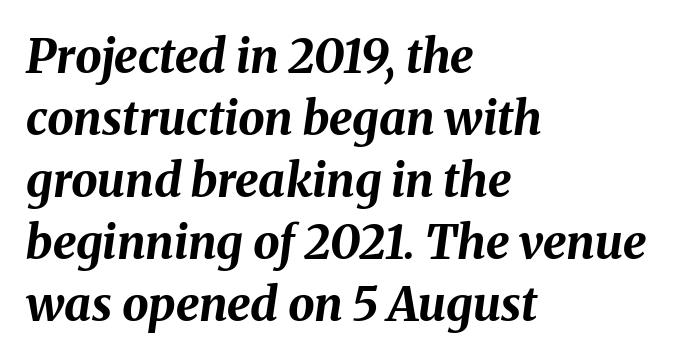
The image shows 47 px bold type, italic (leaning right); set left-aligned, normal line spacing (1.32x), normal letter spacing, not underlined; medium stroke contrast and a medium x-height.
